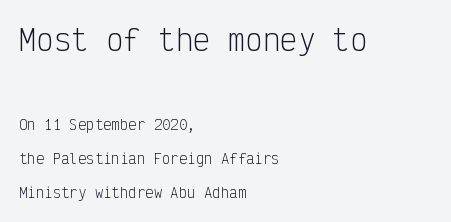
Q: Is the text bold? A: No.
Q: Is the text italic (slanted)? A: No, it is upright.
Q: Is the typeface a serif or a sans-serif typeface? A: Sans-serif.
Q: Is the text underlined? A: No.
Q: How is the paragraph aligned? A: Left-aligned.
Q: Is the spacing between letters normal or unusually wide? A: Normal.
Q: Is the spacing between lines tight, normal or loose? A: Loose.
Q: Which block of text is set in a larger size, the first (top) or the second (bottom)? A: The first (top) one.
Q: Width (condensed, normal, or wide)? A: Condensed.
Q: Stroke contrast? A: Low.
Q: x-height? A: Medium.
Q: Monospaced? A: Yes.
